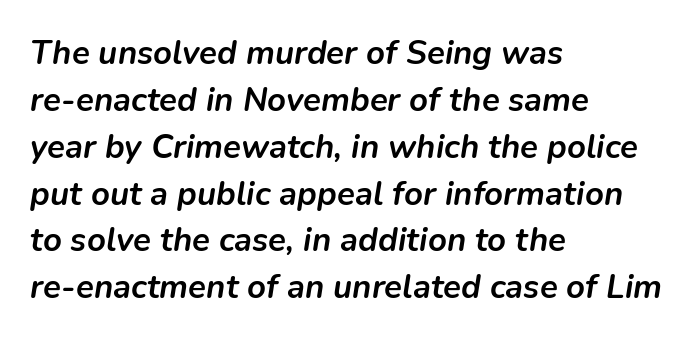
Clear beneath every line of the passage. The lines sit at an ordinary, default distance from one another. The whole block is typeset with a tilt. The rendering uses natural spacing where letterforms have individual widths. Nobody touched the tracking dial on this one. The sample has been set heavy, in full bold.
